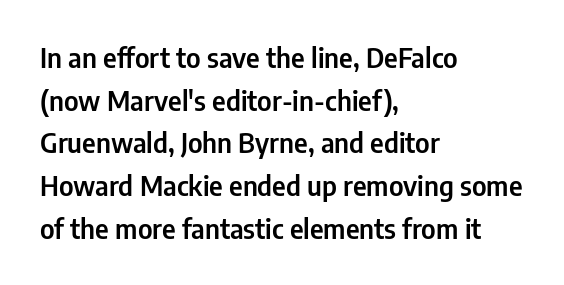
{"italic": "no", "underline": "no", "align": "left", "line_spacing": "normal", "line_spacing_ratio": 1.58, "letter_spacing": "normal", "letter_spacing_em": 0.0, "glyph_px": 27}
